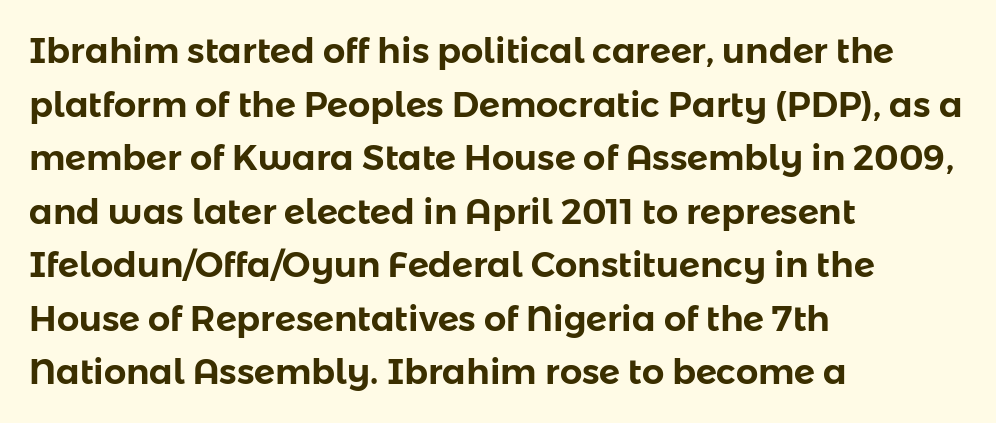
Q: Is the text italic (slanted)? A: No, it is upright.
Q: Is the typeface a serif or a sans-serif typeface? A: Sans-serif.
Q: Is the text underlined? A: No.
Q: How is the paragraph aligned? A: Left-aligned.
Q: Is the spacing between letters normal or unusually wide? A: Normal.
Q: Is the spacing between lines tight, normal or loose? A: Normal.
Q: Width (condensed, normal, or wide)? A: Normal.
Q: Stroke contrast? A: Low.
Q: x-height? A: Medium.
Q: Monospaced? A: No.
